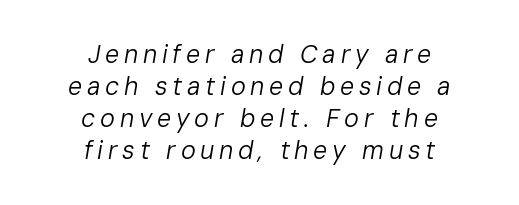
The image shows 25 px text type, italic (leaning right); set centered, normal line spacing (1.28x), not underlined.
